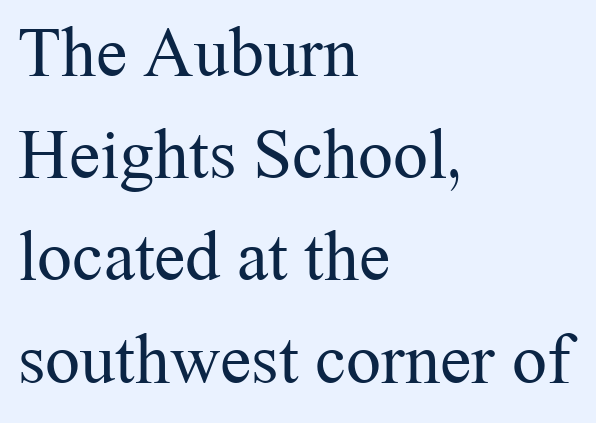
This rendering employs a face with finishing strokes, i.e., a serif. There is no visible air inserted between adjacent glyphs. Posture: vertical. Counters stay open thanks to moderate or lighter strokes. Honestly, the row spacing looks completely unremarkable. Each letter keeps its own natural width here, so spacing adapts to shape.
